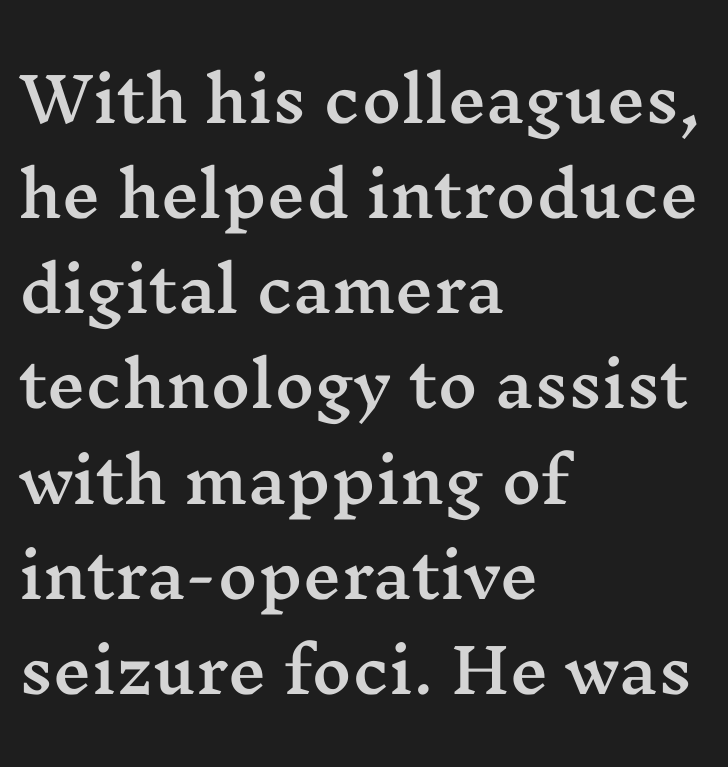
{"serif": "yes", "italic": "no", "width": "wide", "stroke_contrast": "medium", "x_height": "medium", "monospaced": "no", "underline": "no", "align": "left", "line_spacing": "normal", "line_spacing_ratio": 1.56, "letter_spacing": "normal", "letter_spacing_em": 0.0, "glyph_px": 61}
